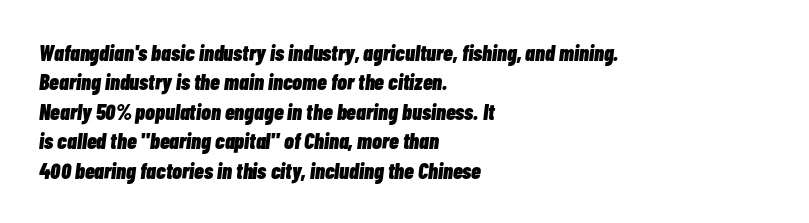
The line-height multiplier appears to be the usual default. Just letters on the line, the space beneath them empty. The ragged edge is on the right, which tells us the setting is flush left. Spacing between characters is what you'd get straight out of the box. Heft: maximum for text — a bold. The passage shown leans; its letterforms are oblique.
